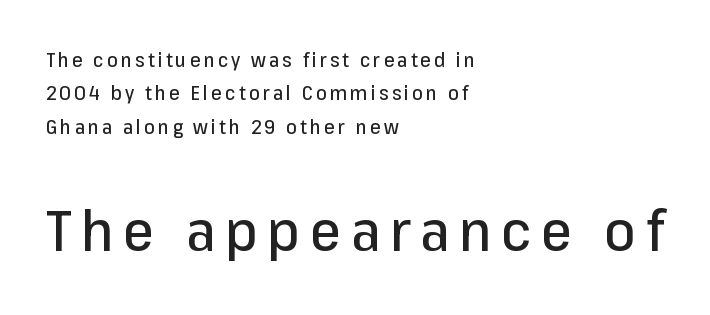
Q: Is the text italic (slanted)? A: No, it is upright.
Q: Is the typeface a serif or a sans-serif typeface? A: Sans-serif.
Q: Is the text underlined? A: No.
Q: How is the paragraph aligned? A: Left-aligned.
Q: Which block of text is set in a larger size, the first (top) or the second (bottom)? A: The second (bottom) one.
Q: Width (condensed, normal, or wide)? A: Normal.
Q: Stroke contrast? A: Low.
Q: x-height? A: Medium.
Q: Monospaced? A: No.
